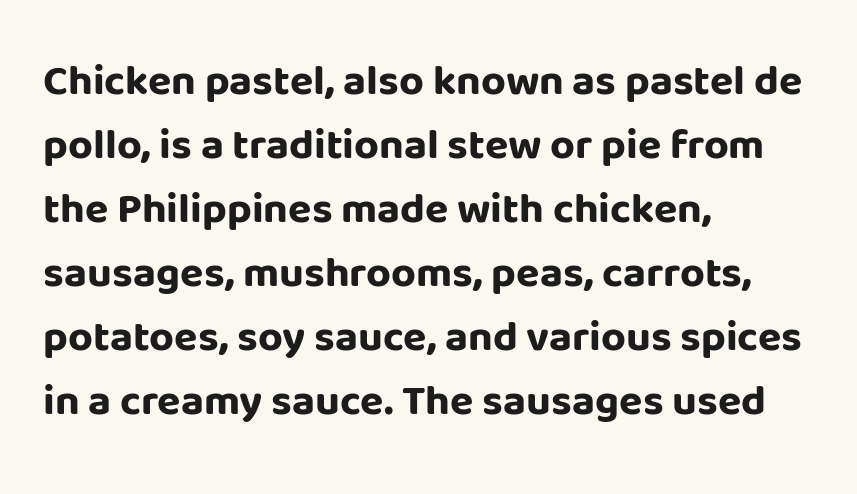
{"serif": "no", "italic": "no", "bold": "yes", "weight": "bold", "width": "normal", "stroke_contrast": "low", "x_height": "large", "monospaced": "no", "underline": "no", "align": "left", "line_spacing": "normal", "line_spacing_ratio": 1.49, "letter_spacing": "normal", "letter_spacing_em": 0.0, "glyph_px": 43}
